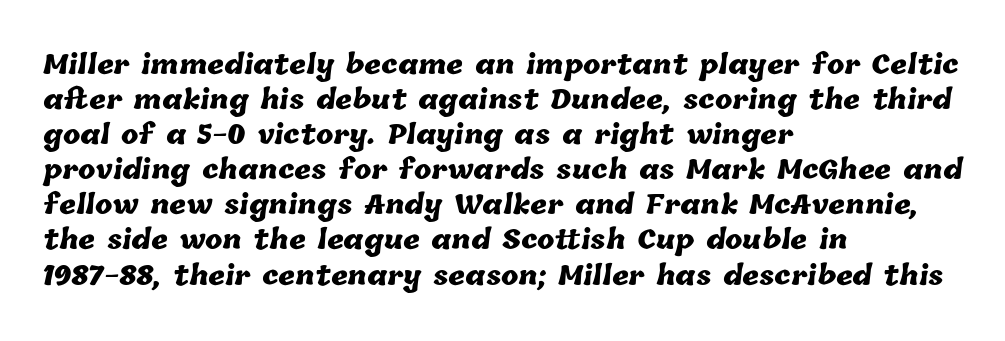
Q: Is the text bold? A: Yes.
Q: Is the text underlined? A: No.
Q: How is the paragraph aligned? A: Left-aligned.
Q: Is the spacing between letters normal or unusually wide? A: Normal.
Q: Is the spacing between lines tight, normal or loose? A: Normal.
